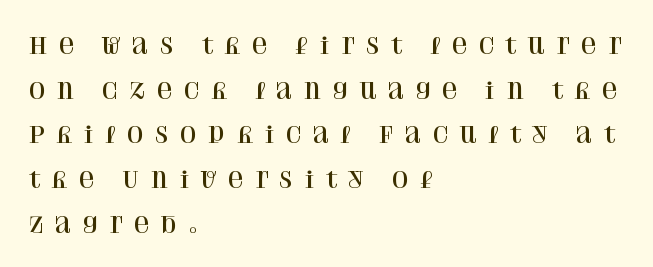
The image shows 22 px text type, upright; set left-aligned, loose line spacing (2.03x), unusually wide letter spacing (+0.44 em), not underlined.
